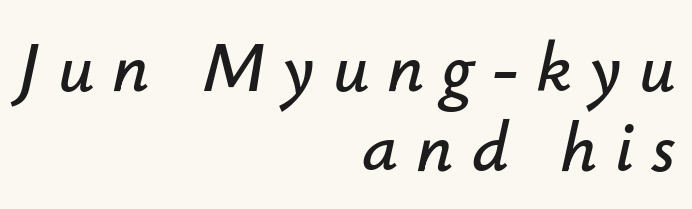
The letterforms stand isolated, each surrounded by extra space. These lines huddle together more closely than default settings would place them. Has an underline been added? It has not. Observe the lean: these are italic letterforms. If you drew a ruler down the right edge, every line would touch it.
